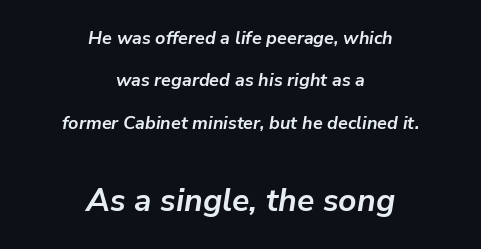
Q: Is the text bold? A: Yes.
Q: Is the text italic (slanted)? A: Yes, it leans right by about 9 degrees.
Q: Is the text underlined? A: No.
Q: How is the paragraph aligned? A: Centered.
Q: Is the spacing between letters normal or unusually wide? A: Normal.
Q: Is the spacing between lines tight, normal or loose? A: Loose.
Q: Which block of text is set in a larger size, the first (top) or the second (bottom)? A: The second (bottom) one.
Q: Width (condensed, normal, or wide)? A: Normal.
Q: Stroke contrast? A: Low.
Q: x-height? A: Medium.
Q: Monospaced? A: No.
